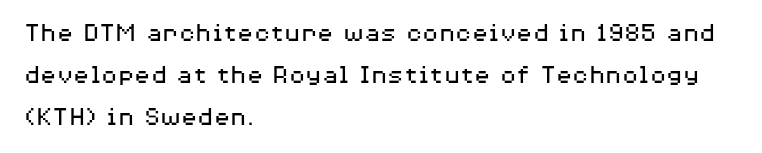
The image shows 27 px text type, upright; set left-aligned, normal line spacing (1.56x), normal letter spacing, not underlined.
